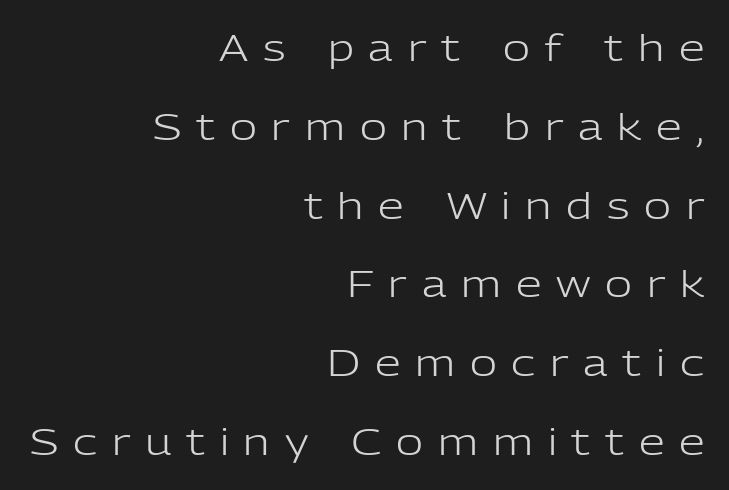
If you drew a line through each stem, it would be perfectly vertical. The letters advance in unequal steps, a hallmark of proportional type. Notice how the passage keeps a crisp vertical edge on the right only. In terms of letterform style, serifs are entirely absent. The specimen omits any rule beneath the text block's lines. Think standard paragraph weight, or any step lighter than that.
